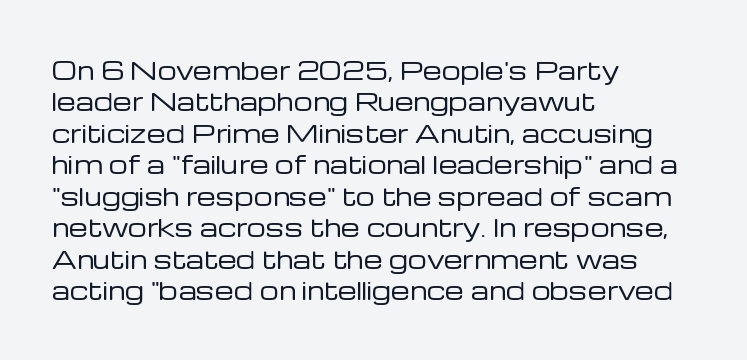
What stands out about the letter spacing? Nothing — it is the standard amount. Unmarked baselines from the first word to the last. The rendering anchors every line to the left-hand side. Regarding leading, the lines here are spaced in the standard way. Compared with a typical body face, this is equally light or lighter still. In terms of posture, this sample is upright.
